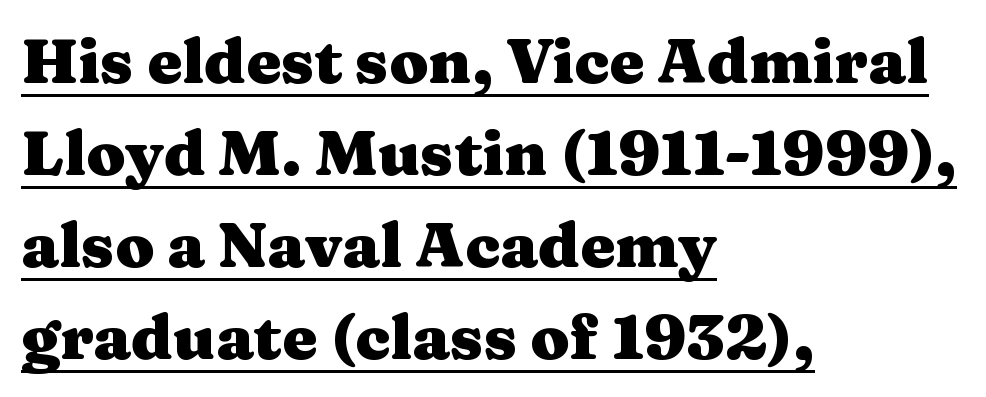
Do the characters align in a grid? No, the font is proportional. Has an underline been added? It has. The rendering shows small feet on the letterforms — a serif design. The rows are spaced the way most documents space them. The letters sit at their default tracking, neither squeezed nor spread.
